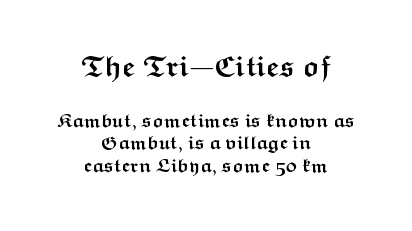
{"serif": "no", "italic": "no", "bold": "yes", "weight": "semibold", "width": "wide", "stroke_contrast": "medium", "x_height": "medium", "monospaced": "no", "underline": "no", "align": "center", "line_spacing_ratio": 1.19, "letter_spacing": "normal", "letter_spacing_em": 0.0, "larger_block": "first", "size_ratio": 1.53, "glyph_px": 29}
